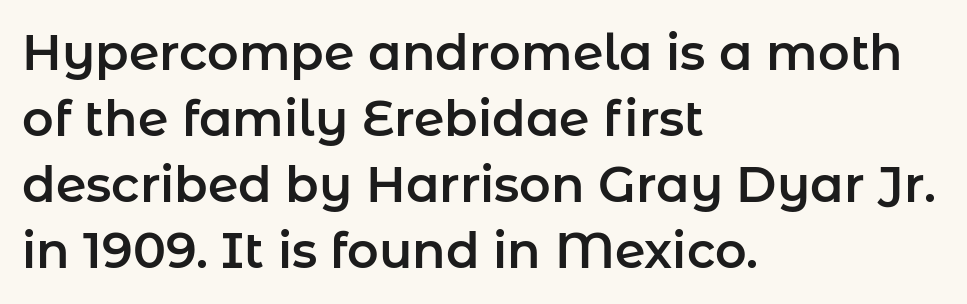
The image shows 49 px sans-serif type, upright; set left-aligned, normal line spacing (1.35x), normal letter spacing, not underlined; low stroke contrast and a medium x-height.
